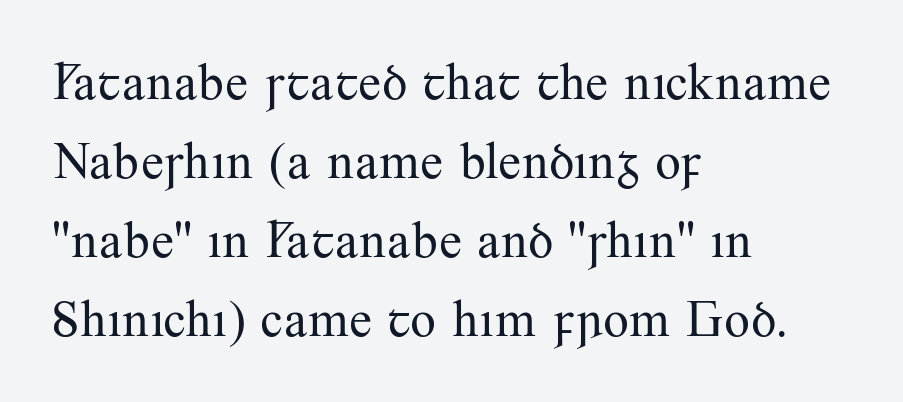
{"serif": "yes", "italic": "no", "bold": "no", "weight": "regular", "width": "normal", "stroke_contrast": "medium", "x_height": "small", "monospaced": "no", "underline": "no", "align": "left", "line_spacing": "normal", "line_spacing_ratio": 1.55, "letter_spacing": "normal", "letter_spacing_em": 0.0, "glyph_px": 51}
